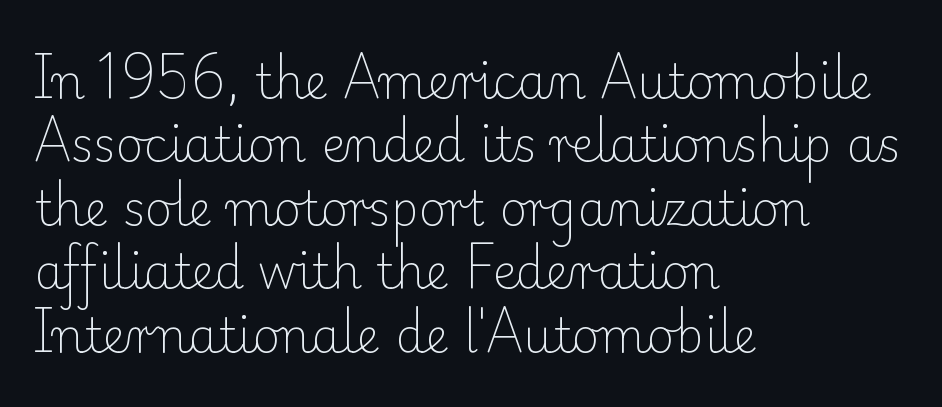
The image shows 47 px light serif type, upright; set left-aligned, normal line spacing (1.35x), normal letter spacing, not underlined; low stroke contrast and a small x-height.
